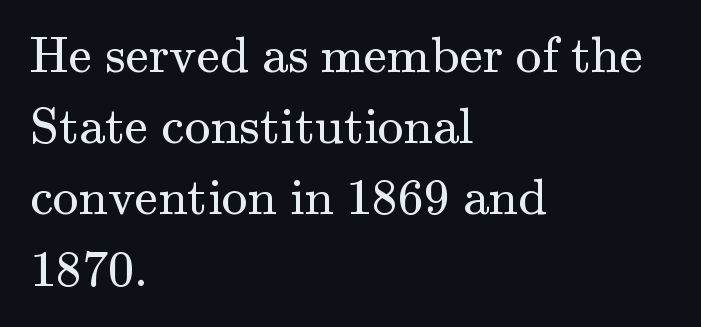
{"serif": "yes", "italic": "no", "bold": "no", "weight": "regular", "width": "normal", "stroke_contrast": "medium", "x_height": "small", "monospaced": "no", "underline": "no", "align": "left", "line_spacing": "normal", "line_spacing_ratio": 1.37, "letter_spacing": "normal", "letter_spacing_em": 0.0, "glyph_px": 52}
